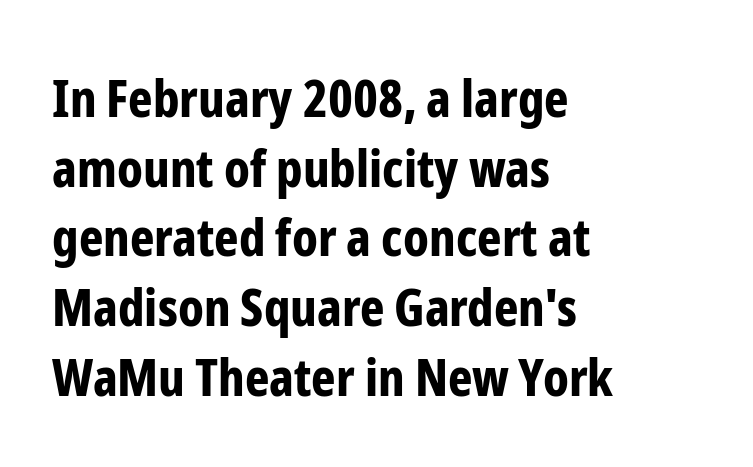
{"serif": "no", "italic": "no", "bold": "yes", "weight": "bold", "width": "condensed", "stroke_contrast": "low", "x_height": "medium", "monospaced": "no", "underline": "no", "align": "left", "line_spacing": "normal", "line_spacing_ratio": 1.34, "letter_spacing": "normal", "letter_spacing_em": 0.0, "glyph_px": 52}
